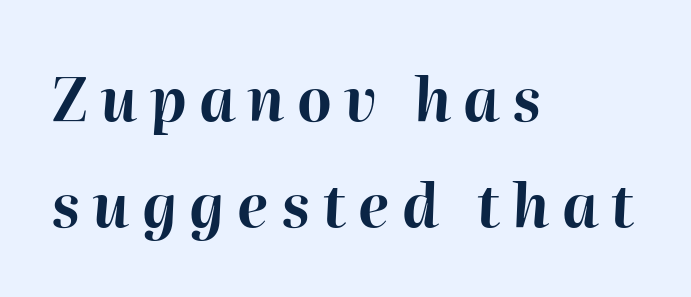
{"italic": "yes", "lean": "right", "slant_degrees": 2, "bold": "yes", "weight": "bold", "width": "normal", "stroke_contrast": "high", "x_height": "medium", "monospaced": "no", "underline": "no", "align": "left", "line_spacing_ratio": 1.79, "letter_spacing": "wide", "letter_spacing_em": 0.21, "glyph_px": 59}
